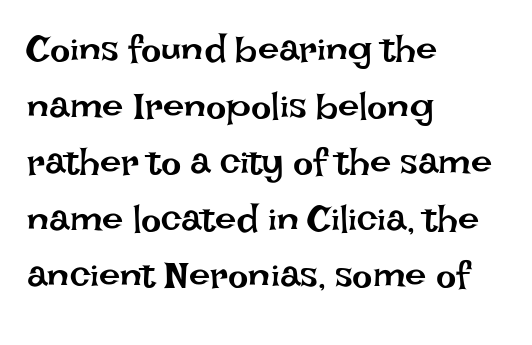
{"italic": "no", "bold": "no", "weight": "regular", "width": "normal", "stroke_contrast": "low", "x_height": "large", "monospaced": "no", "underline": "no", "align": "left", "line_spacing": "normal", "line_spacing_ratio": 1.49, "letter_spacing": "normal", "letter_spacing_em": 0.0, "glyph_px": 38}
